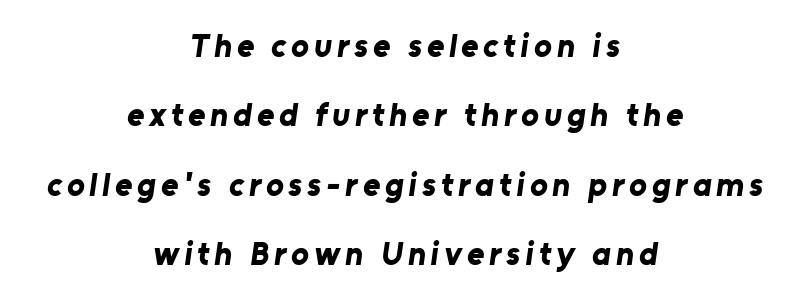
{"serif": "no", "bold": "yes", "weight": "bold", "width": "normal", "stroke_contrast": "low", "x_height": "medium", "monospaced": "no", "underline": "no", "align": "center", "line_spacing": "loose", "line_spacing_ratio": 2.1, "glyph_px": 33}
